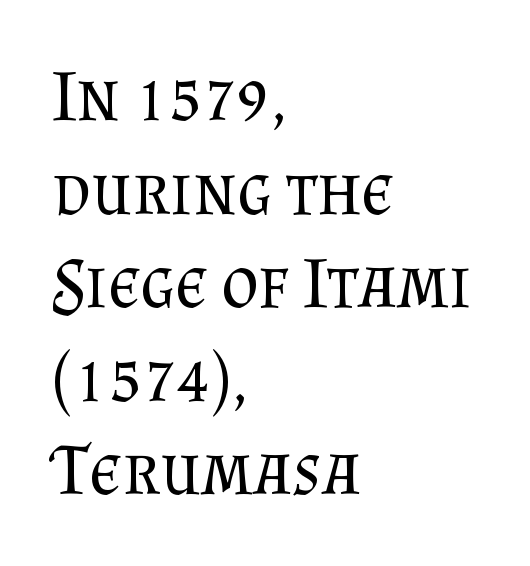
{"serif": "yes", "italic": "no", "bold": "no", "weight": "regular", "width": "normal", "stroke_contrast": "medium", "x_height": "small", "monospaced": "no", "underline": "no", "align": "left", "line_spacing": "normal", "line_spacing_ratio": 1.3, "letter_spacing": "normal", "letter_spacing_em": 0.0, "glyph_px": 72}
